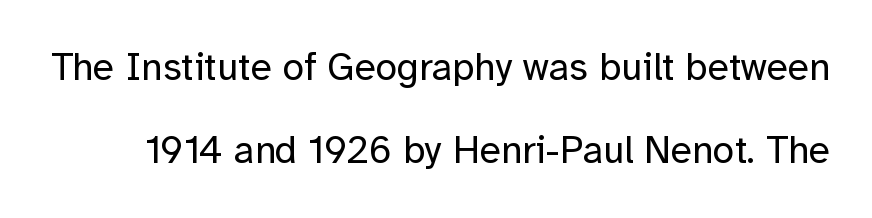
The lettering stays uniformly vertical, giving the passage a roman look. These glyphs show unthickened strokes, regular width or finer. Look at the bottom of the vertical strokes: they stop flat, with no serifs. Plain, unruled lines of type.
